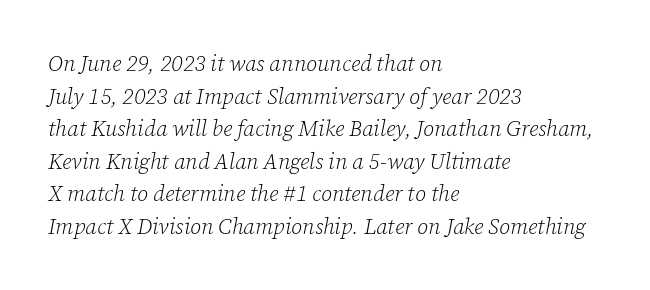
A typesetter would call this zero additional tracking. Caption: face not bold, strokes unweighted. Tall strokes in this sample are angled rather than plumb. The strip under each line holds only bare page. If you measured baseline to baseline, you'd find a middling distance.
